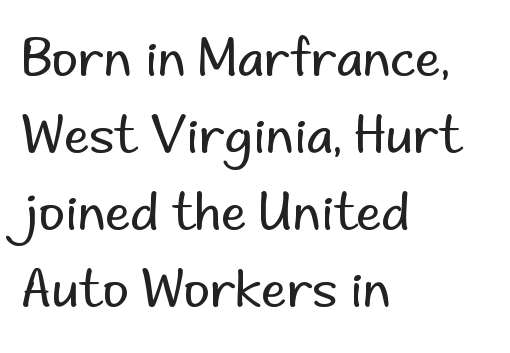
{"serif": "no", "italic": "no", "bold": "no", "weight": "regular", "width": "normal", "stroke_contrast": "low", "x_height": "small", "monospaced": "no", "underline": "no", "align": "left", "line_spacing": "normal", "line_spacing_ratio": 1.51, "letter_spacing": "normal", "letter_spacing_em": 0.0, "glyph_px": 51}
